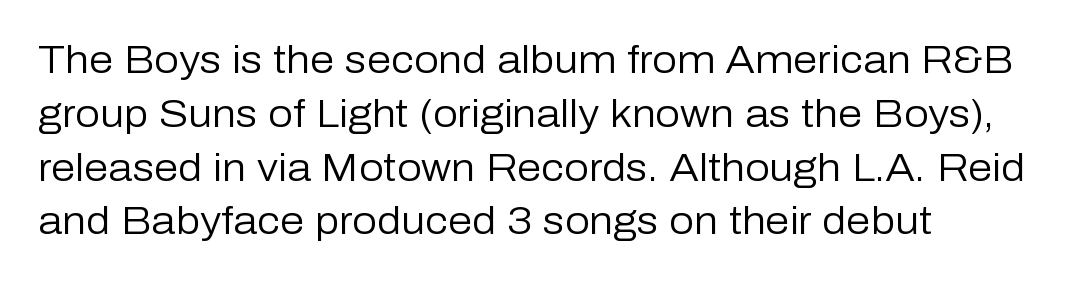
I'd call this a sans setting — the letters go barefoot. Do the characters align in a grid? No, the font is proportional. The tracking reads as untouched default to a designer's eye. Evenly set lines give the paragraph a standard silhouette. Clear beneath every line of the passage.
